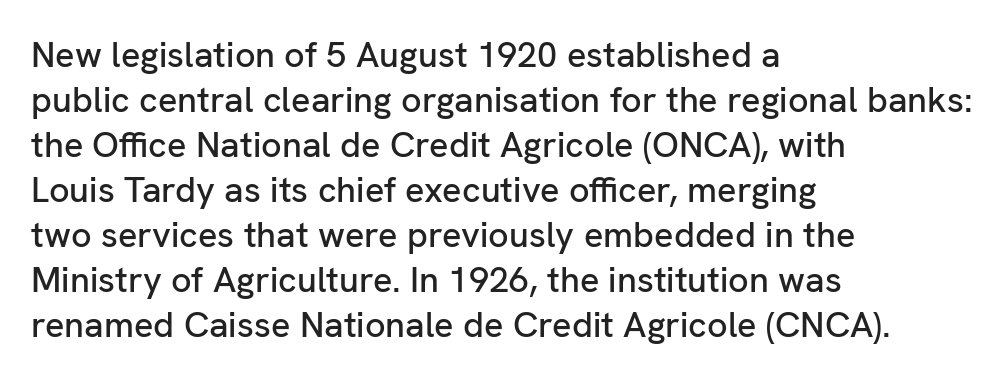
Q: Is the text italic (slanted)? A: No, it is upright.
Q: Is the typeface a serif or a sans-serif typeface? A: Sans-serif.
Q: Is the text underlined? A: No.
Q: How is the paragraph aligned? A: Left-aligned.
Q: Is the spacing between letters normal or unusually wide? A: Normal.
Q: Is the spacing between lines tight, normal or loose? A: Normal.
Q: Width (condensed, normal, or wide)? A: Normal.
Q: Stroke contrast? A: Low.
Q: x-height? A: Medium.
Q: Monospaced? A: No.
